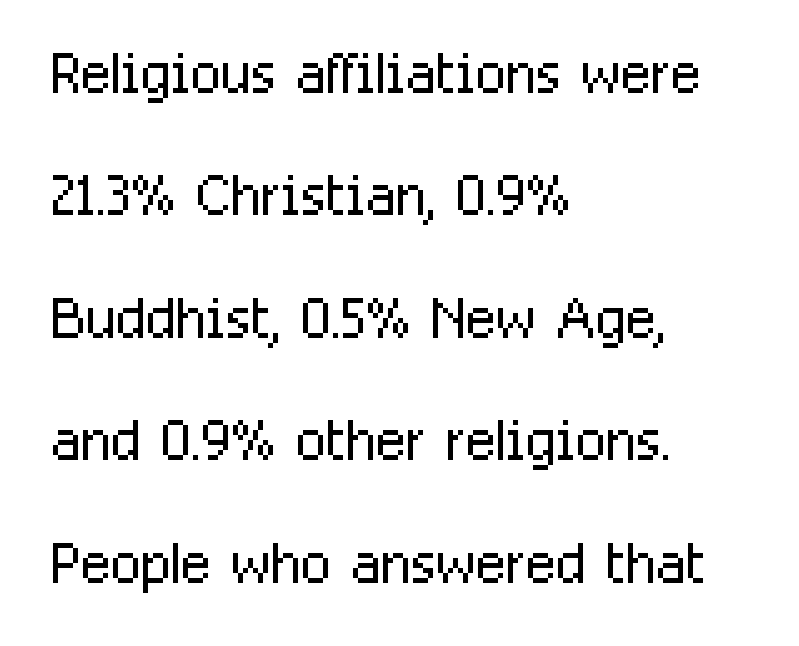
Q: Is the text bold? A: No.
Q: Is the text italic (slanted)? A: No, it is upright.
Q: Is the typeface a serif or a sans-serif typeface? A: Sans-serif.
Q: Is the text underlined? A: No.
Q: How is the paragraph aligned? A: Left-aligned.
Q: Is the spacing between letters normal or unusually wide? A: Normal.
Q: Is the spacing between lines tight, normal or loose? A: Normal.
Q: Width (condensed, normal, or wide)? A: Condensed.
Q: Stroke contrast? A: Low.
Q: x-height? A: Medium.
Q: Monospaced? A: No.
